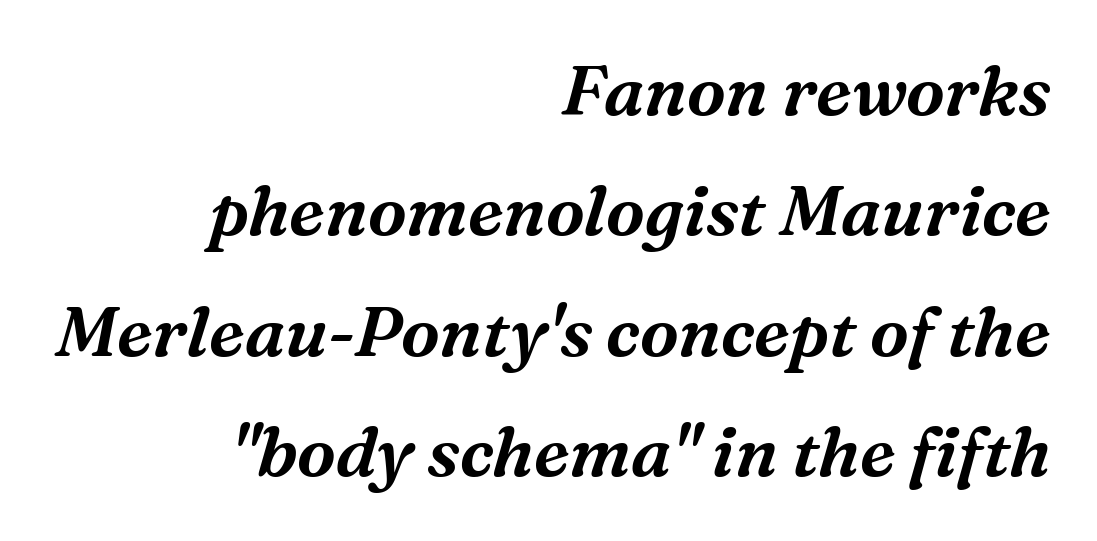
Q: Is the text italic (slanted)? A: Yes, it leans right by about 16 degrees.
Q: Is the typeface a serif or a sans-serif typeface? A: Serif.
Q: Is the text underlined? A: No.
Q: How is the paragraph aligned? A: Right-aligned.
Q: Is the spacing between letters normal or unusually wide? A: Normal.
Q: Width (condensed, normal, or wide)? A: Normal.
Q: Stroke contrast? A: Medium.
Q: x-height? A: Medium.
Q: Monospaced? A: No.
